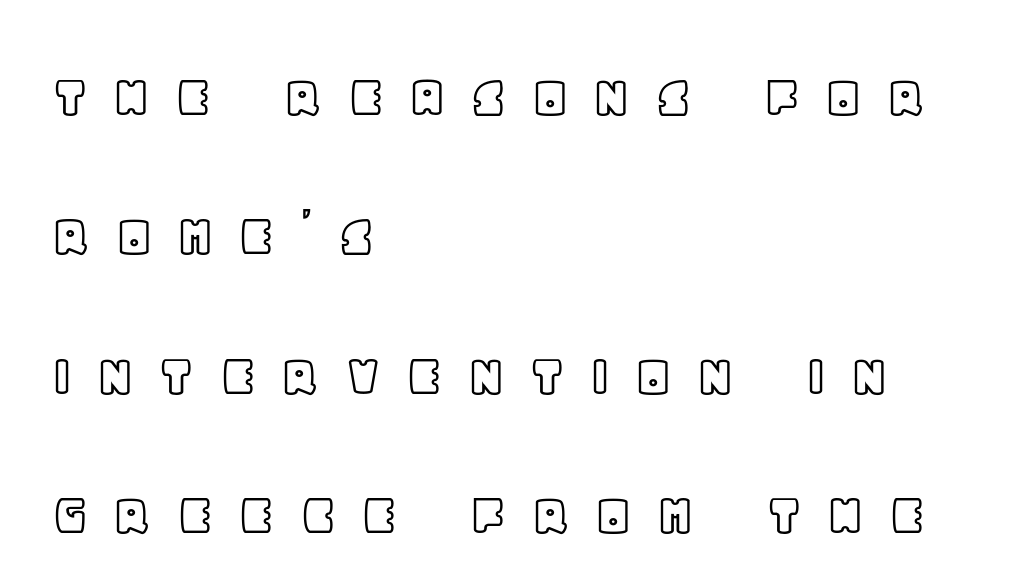
Q: Is the text italic (slanted)? A: No, it is upright.
Q: Is the text underlined? A: No.
Q: How is the paragraph aligned? A: Left-aligned.
Q: Is the spacing between letters normal or unusually wide? A: Unusually wide.
Q: Is the spacing between lines tight, normal or loose? A: Loose.
Q: Width (condensed, normal, or wide)? A: Normal.
Q: x-height? A: Large.
Q: Monospaced? A: No.
